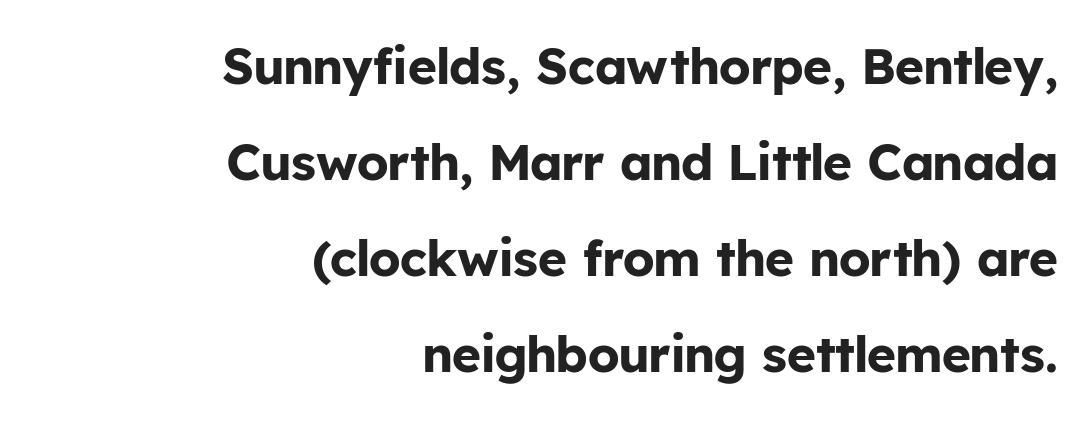
Italic? Not at all — the glyphs are vertical. Varying glyph widths throughout — classic text-font behaviour. Letter spacing: default. Weight check: bold — yes, fully. The paragraph shown leans on its right margin. The vertical gap from one line to the next is large.
